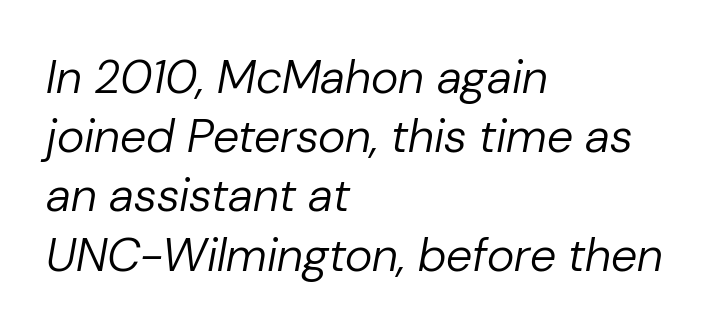
Proportional: the letters do not fall into vertical columns. No chunkiness to these letters — they're not bold. Honestly, the row spacing looks completely unremarkable. The font's italic variant was chosen for this text. These lines stack with their left ends in a neat column. Default kerning and tracking; the words read as compact shapes.
